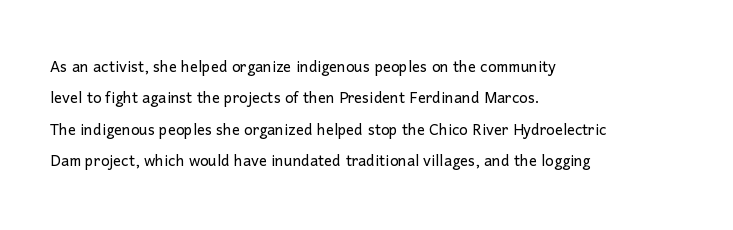
{"italic": "no", "bold": "no", "underline": "no", "align": "left", "line_spacing": "normal", "line_spacing_ratio": 1.57, "letter_spacing": "normal", "letter_spacing_em": 0.0, "glyph_px": 20}
